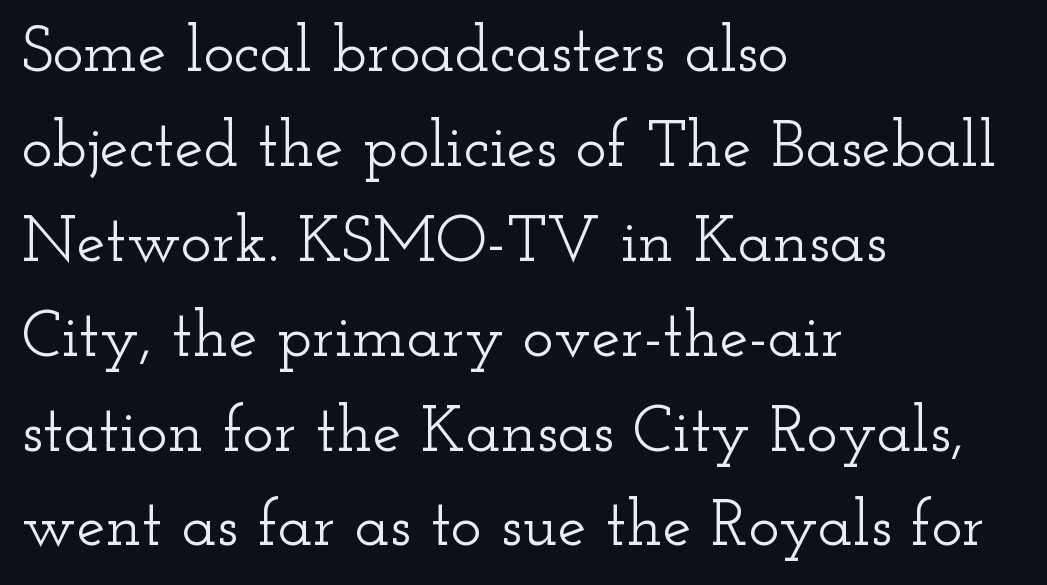
{"serif": "yes", "italic": "no", "width": "wide", "stroke_contrast": "low", "x_height": "small", "monospaced": "no", "underline": "no", "align": "left", "line_spacing": "normal", "line_spacing_ratio": 1.46, "letter_spacing": "normal", "letter_spacing_em": 0.0, "glyph_px": 65}
